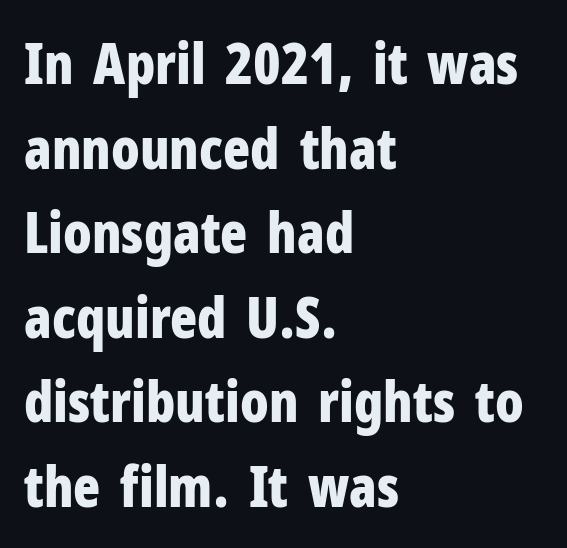
The image shows 56 px bold, condensed sans-serif type, upright; set left-aligned, normal line spacing (1.51x), normal letter spacing, not underlined; low stroke contrast and a medium x-height.
